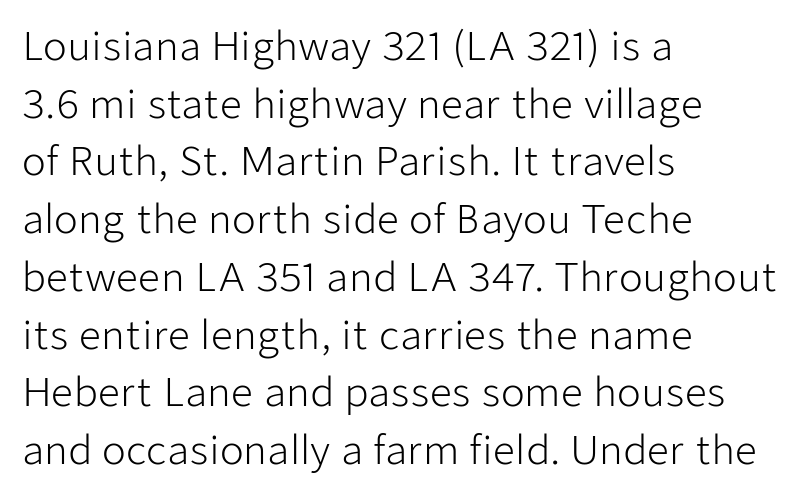
Q: Is the text bold? A: No.
Q: Is the text italic (slanted)? A: No, it is upright.
Q: Is the typeface a serif or a sans-serif typeface? A: Sans-serif.
Q: Is the text underlined? A: No.
Q: How is the paragraph aligned? A: Left-aligned.
Q: Is the spacing between letters normal or unusually wide? A: Normal.
Q: Is the spacing between lines tight, normal or loose? A: Normal.
Q: Width (condensed, normal, or wide)? A: Normal.
Q: Stroke contrast? A: Low.
Q: x-height? A: Medium.
Q: Monospaced? A: No.
